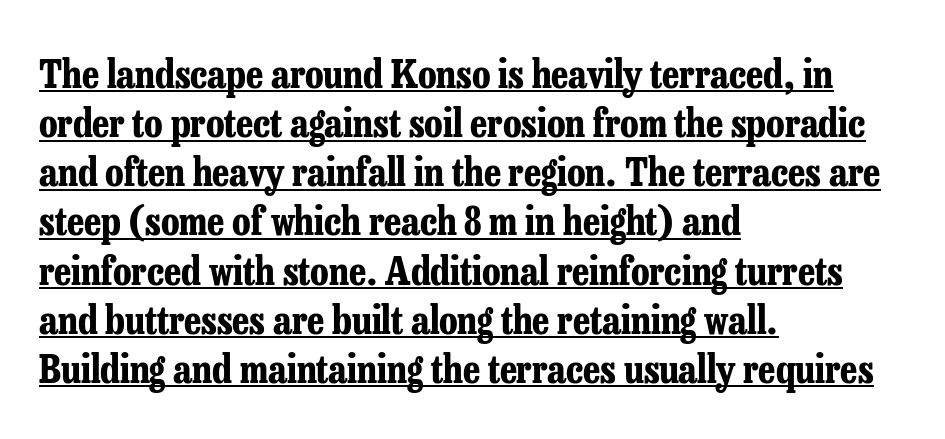
The image shows 39 px bold, condensed serif type, upright; set left-aligned, normal line spacing (1.26x), normal letter spacing, underlined; low stroke contrast and a medium x-height.
